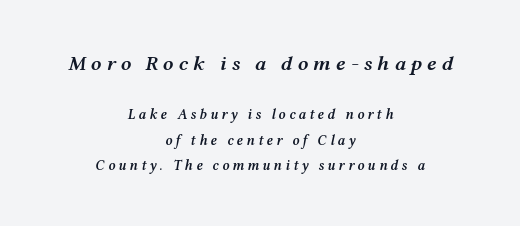
Q: Is the text bold? A: Semi-bold.
Q: Is the text italic (slanted)? A: Yes, it leans right by about 12 degrees.
Q: Is the text underlined? A: No.
Q: How is the paragraph aligned? A: Centered.
Q: Is the spacing between letters normal or unusually wide? A: Unusually wide.
Q: Which block of text is set in a larger size, the first (top) or the second (bottom)? A: The first (top) one.
